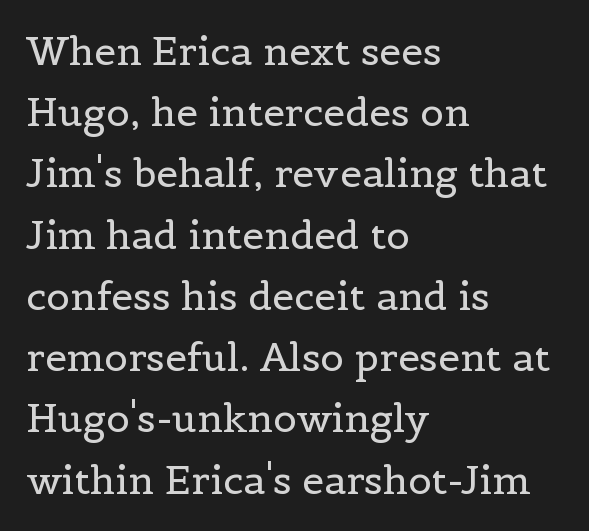
The image shows 39 px regular-weight serif type, upright; set left-aligned, normal line spacing (1.57x), normal letter spacing, not underlined; a medium x-height.
